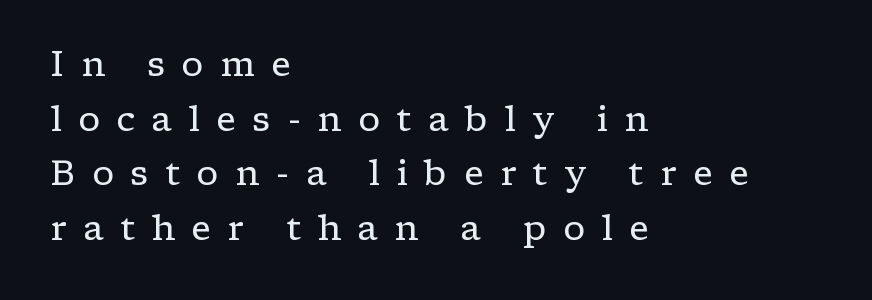
The image shows 35 px regular-weight, wide serif type, upright; set left-aligned, normal line spacing (1.56x), unusually wide letter spacing (+0.47 em), not underlined; low stroke contrast and a medium x-height.
